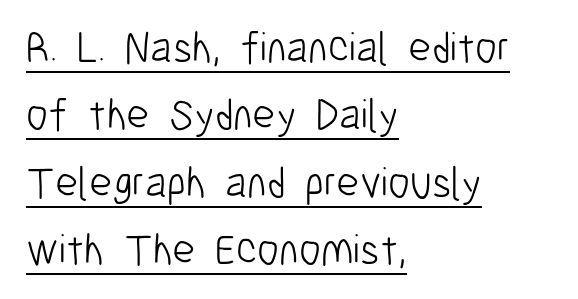
Q: Is the text bold? A: No.
Q: Is the text italic (slanted)? A: No, it is upright.
Q: Is the typeface a serif or a sans-serif typeface? A: Sans-serif.
Q: Is the text underlined? A: Yes.
Q: How is the paragraph aligned? A: Left-aligned.
Q: Is the spacing between letters normal or unusually wide? A: Normal.
Q: Is the spacing between lines tight, normal or loose? A: Normal.
Q: Width (condensed, normal, or wide)? A: Condensed.
Q: Stroke contrast? A: Low.
Q: x-height? A: Medium.
Q: Monospaced? A: No.
